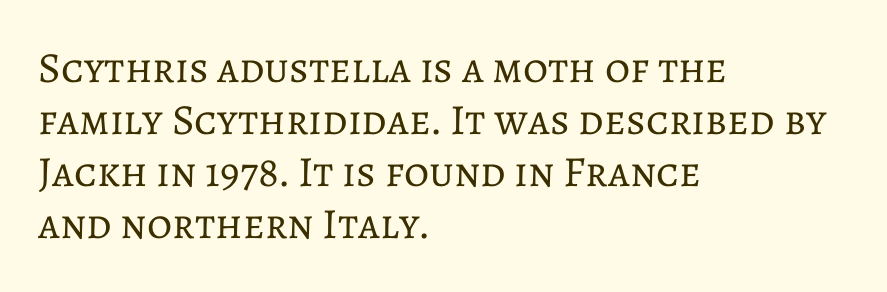
Q: Is the text bold? A: No.
Q: Is the text italic (slanted)? A: No, it is upright.
Q: Is the text underlined? A: No.
Q: How is the paragraph aligned? A: Left-aligned.
Q: Is the spacing between letters normal or unusually wide? A: Normal.
Q: Width (condensed, normal, or wide)? A: Normal.
Q: Stroke contrast? A: Low.
Q: x-height? A: Medium.
Q: Monospaced? A: No.
